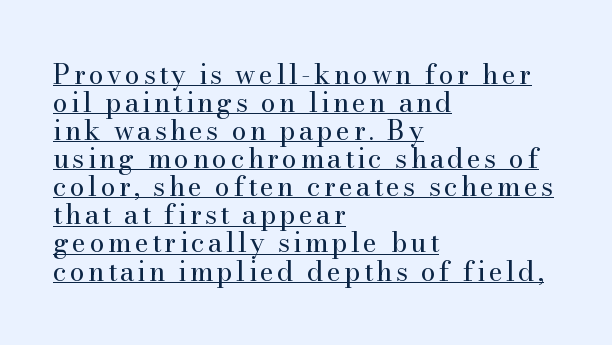
The image shows 27 px text type, upright; set left-aligned, tight line spacing (1.04x), underlined.
